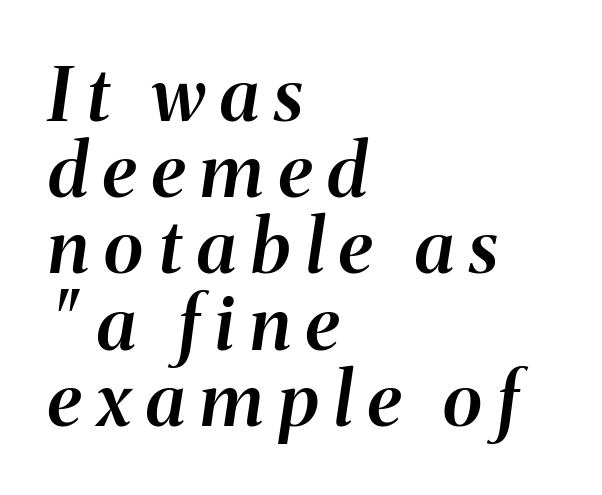
{"italic": "yes", "lean": "right", "slant_degrees": 8, "bold": "semi", "weight": "semibold", "width": "normal", "stroke_contrast": "medium", "x_height": "medium", "monospaced": "no", "underline": "no", "align": "left", "line_spacing": "tight", "line_spacing_ratio": 1.03, "letter_spacing": "wide", "letter_spacing_em": 0.21, "glyph_px": 74}
